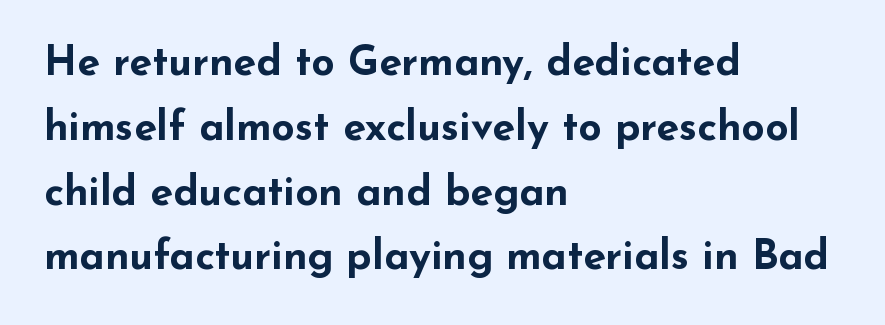
Q: Is the text bold? A: Yes.
Q: Is the text italic (slanted)? A: No, it is upright.
Q: Is the typeface a serif or a sans-serif typeface? A: Sans-serif.
Q: Is the text underlined? A: No.
Q: How is the paragraph aligned? A: Left-aligned.
Q: Is the spacing between letters normal or unusually wide? A: Normal.
Q: Is the spacing between lines tight, normal or loose? A: Normal.
Q: Width (condensed, normal, or wide)? A: Wide.
Q: Stroke contrast? A: Low.
Q: x-height? A: Small.
Q: Monospaced? A: No.
